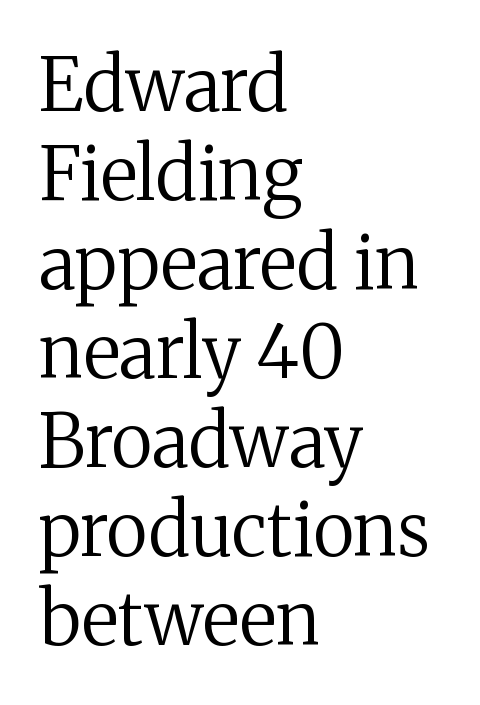
{"serif": "yes", "italic": "no", "bold": "no", "weight": "regular", "width": "normal", "stroke_contrast": "medium", "x_height": "medium", "monospaced": "no", "underline": "no", "align": "left", "line_spacing_ratio": 1.22, "letter_spacing": "normal", "letter_spacing_em": 0.0, "glyph_px": 73}
